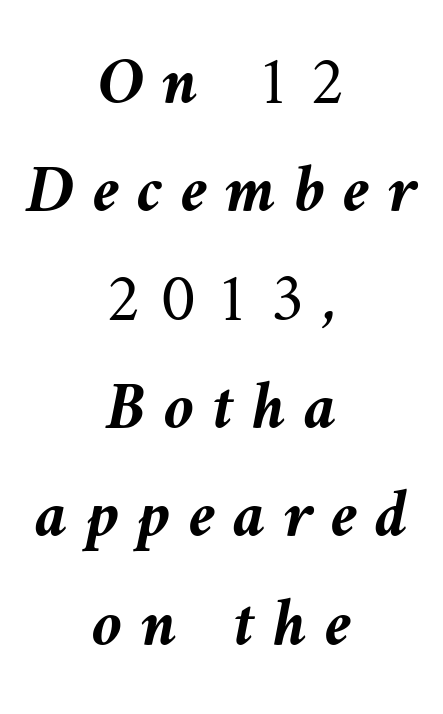
The image shows 69 px semibold type, italic (leaning left); set centered, normal line spacing (1.57x), unusually wide letter spacing (+0.26 em), not underlined; medium stroke contrast and a medium x-height.
